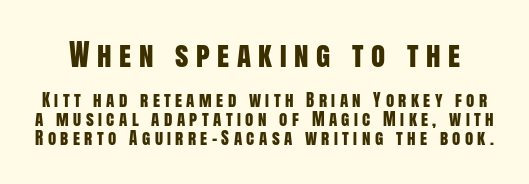
Look at the tracking — it's clearly loosened, letters drifting apart. Leading is clearly below the norm, producing a dense column. A typesetter would call this proportional, since set widths differ per character. The letters carry no serifs — their stems end cleanly without finishing strokes.
